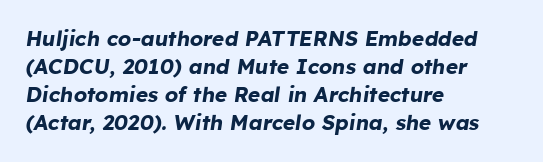
Q: Is the text bold? A: Yes.
Q: Is the text italic (slanted)? A: Yes, it leans right by about 8 degrees.
Q: Is the text underlined? A: No.
Q: How is the paragraph aligned? A: Left-aligned.
Q: Is the spacing between letters normal or unusually wide? A: Normal.
Q: Is the spacing between lines tight, normal or loose? A: Normal.
